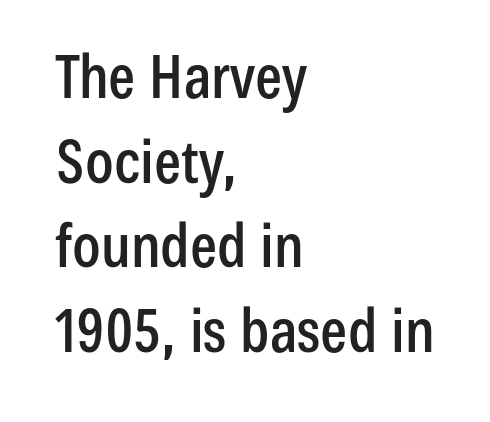
Left-aligned paragraph, ragged on the right. Between one letter and the next there's only the usual sliver of space. This is sans-serif lettering, the kind often seen on screens and signage. A typesetter would call this proportional, since set widths differ per character. Each new line begins a customary step beneath the previous one.
